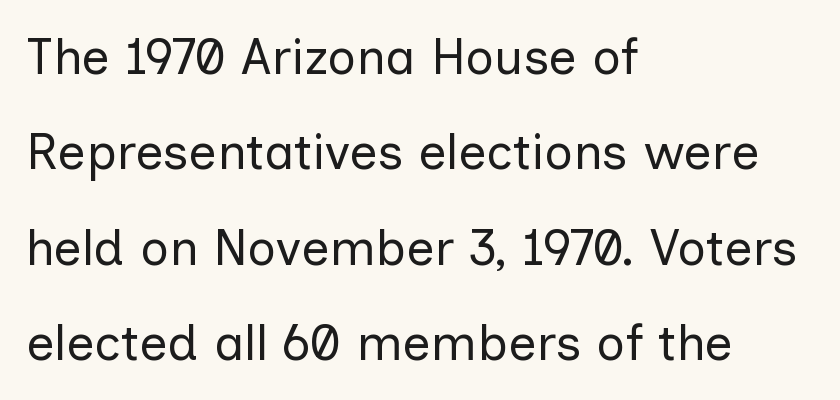
A sans-serif font was chosen for this passage. The area under the type is left untouched. Stem width sits at or under what a default text font uses. This rendering uses left alignment, leaving the right contour irregular.
